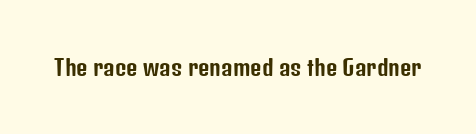
Tall strokes in this sample are plumb rather than angled. Short note: letters normally spaced. Lines of text with bare space underneath.
